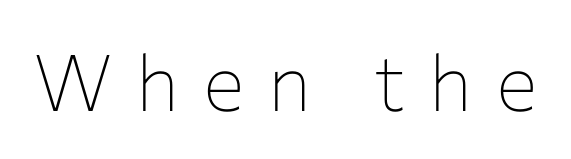
Q: Is the text bold? A: No.
Q: Is the text italic (slanted)? A: No, it is upright.
Q: Is the typeface a serif or a sans-serif typeface? A: Sans-serif.
Q: Is the text underlined? A: No.
Q: Is the spacing between letters normal or unusually wide? A: Unusually wide.
Q: Width (condensed, normal, or wide)? A: Normal.
Q: Stroke contrast? A: Low.
Q: x-height? A: Medium.
Q: Monospaced? A: No.
